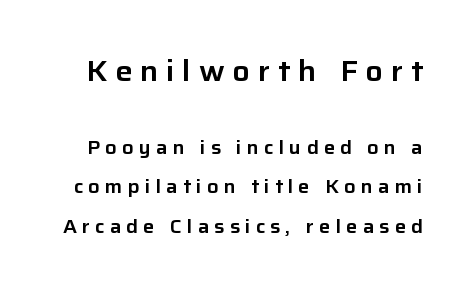
{"serif": "no", "italic": "no", "width": "normal", "stroke_contrast": "low", "x_height": "medium", "monospaced": "no", "underline": "no", "line_spacing": "loose", "line_spacing_ratio": 2.08, "letter_spacing": "wide", "letter_spacing_em": 0.27, "larger_block": "first", "size_ratio": 1.53, "glyph_px": 29}
